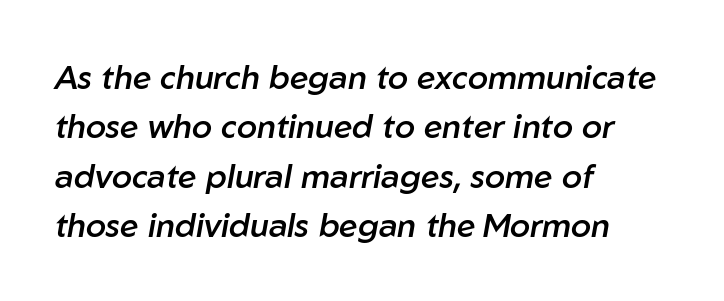
The image shows 33 px semibold type, italic (leaning right); set left-aligned, normal line spacing (1.5x), normal letter spacing, not underlined; low stroke contrast and a medium x-height.
